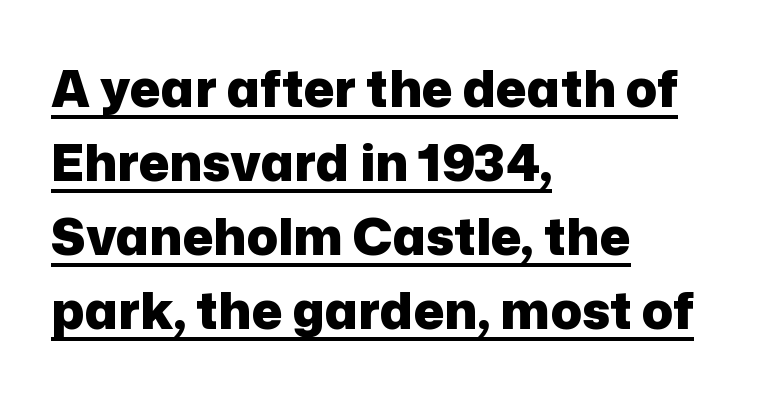
Q: Is the text bold? A: Yes.
Q: Is the text italic (slanted)? A: No, it is upright.
Q: Is the typeface a serif or a sans-serif typeface? A: Sans-serif.
Q: Is the text underlined? A: Yes.
Q: How is the paragraph aligned? A: Left-aligned.
Q: Is the spacing between letters normal or unusually wide? A: Normal.
Q: Is the spacing between lines tight, normal or loose? A: Normal.
Q: Width (condensed, normal, or wide)? A: Normal.
Q: Stroke contrast? A: Low.
Q: x-height? A: Medium.
Q: Monospaced? A: No.
